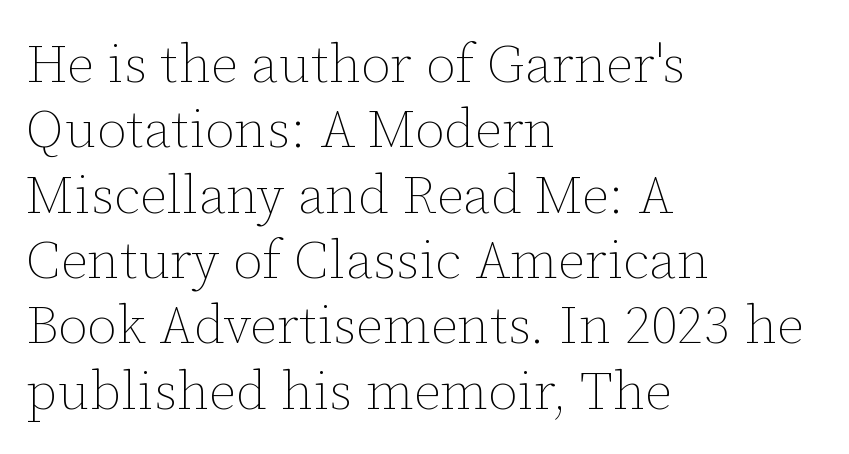
{"italic": "no", "bold": "no", "weight": "thin", "width": "normal", "stroke_contrast": "low", "x_height": "medium", "monospaced": "no", "underline": "no", "align": "left", "line_spacing_ratio": 1.21, "letter_spacing": "normal", "letter_spacing_em": 0.0, "glyph_px": 54}
